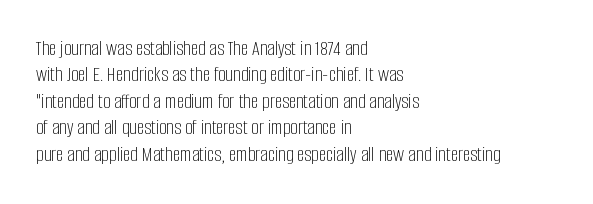
The rendering uses a moderate line-height, typical for paragraphs. Only glyphs here, with clear space below each row. The passage is arranged the way most books set body copy — flush left. Spacing between characters is what you'd get straight out of the box.
